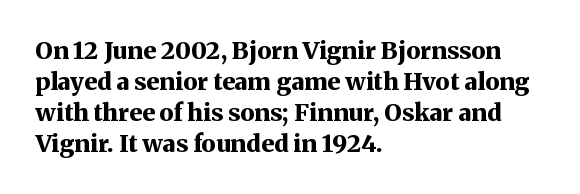
The image shows 24 px bold type, upright; set left-aligned, normal line spacing (1.29x), normal letter spacing, not underlined.
